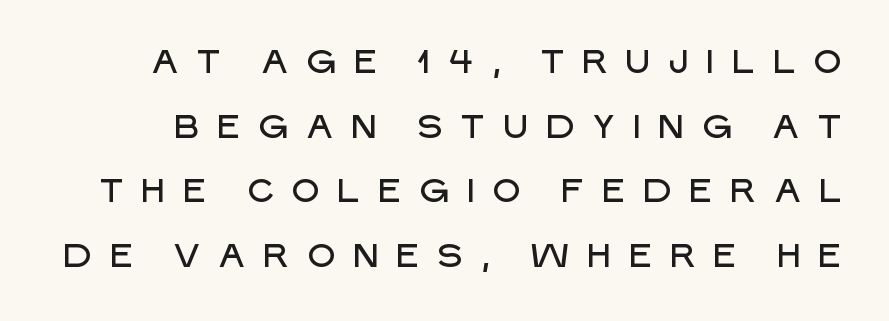
The image shows 33 px sans-serif type, upright; set loose line spacing (1.96x), unusually wide letter spacing (+0.47 em), not underlined; low stroke contrast and a large x-height.
